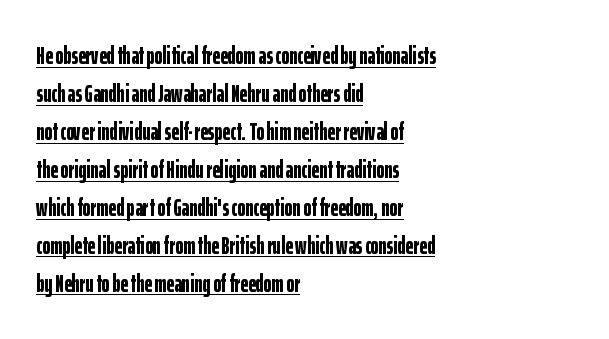
Q: Is the text bold? A: Yes.
Q: Is the text italic (slanted)? A: No, it is upright.
Q: Is the text underlined? A: Yes.
Q: How is the paragraph aligned? A: Left-aligned.
Q: Is the spacing between letters normal or unusually wide? A: Normal.
Q: Is the spacing between lines tight, normal or loose? A: Normal.
